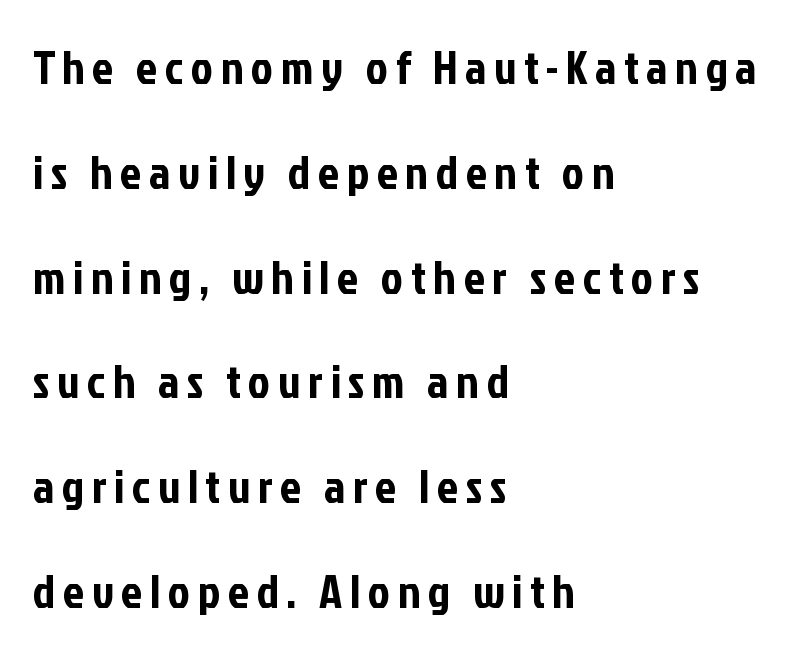
The image shows 47 px condensed sans-serif type, upright; set left-aligned, loose line spacing (2.23x), not underlined; low stroke contrast and a medium x-height.
